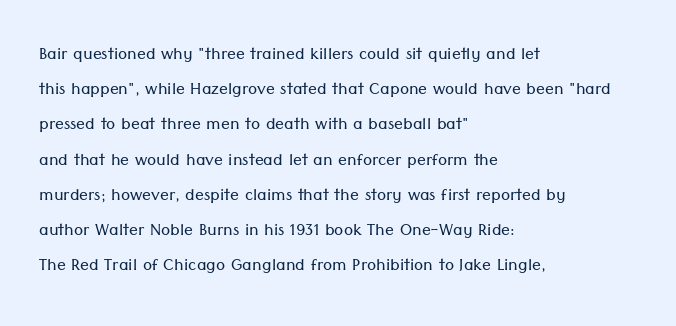
The image shows 22 px text type, upright; set left-aligned, normal line spacing (1.6x), normal letter spacing, not underlined.
